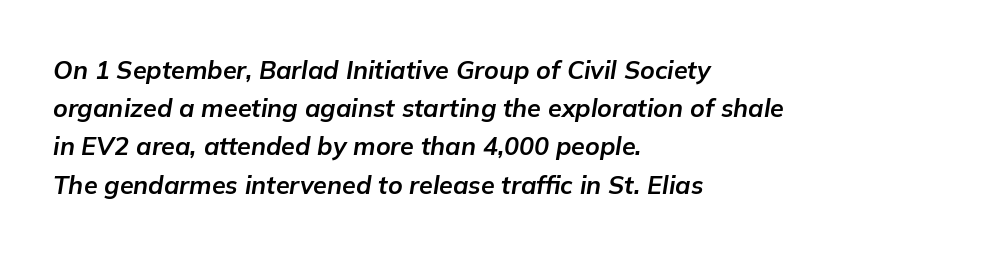
Q: Is the text bold? A: Yes.
Q: Is the text italic (slanted)? A: Yes, it leans right by about 9 degrees.
Q: Is the text underlined? A: No.
Q: How is the paragraph aligned? A: Left-aligned.
Q: Is the spacing between letters normal or unusually wide? A: Normal.
Q: Is the spacing between lines tight, normal or loose? A: Normal.
